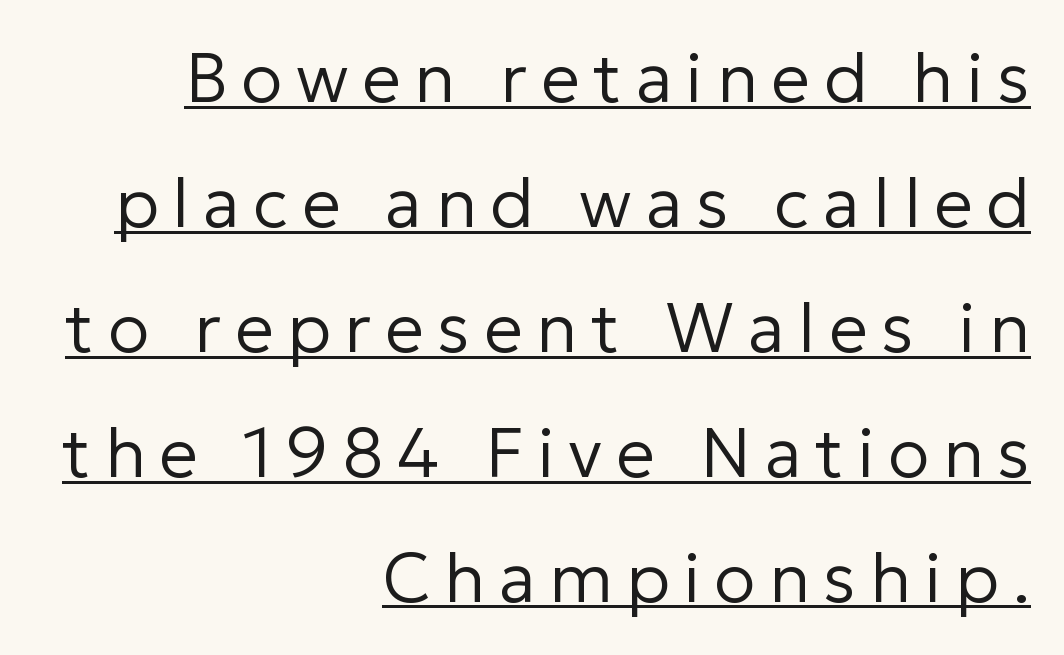
{"serif": "no", "italic": "no", "bold": "no", "weight": "regular", "width": "normal", "stroke_contrast": "low", "x_height": "medium", "monospaced": "no", "underline": "yes", "align": "right", "line_spacing_ratio": 1.81, "letter_spacing": "wide", "letter_spacing_em": 0.2, "glyph_px": 69}
